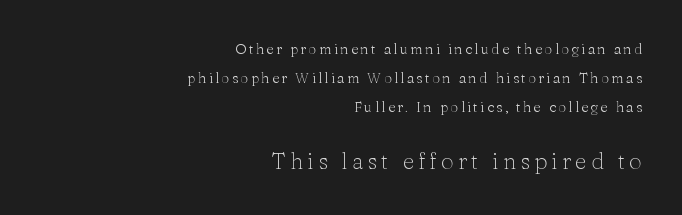
{"italic": "no", "bold": "no", "underline": "no", "align": "right", "line_spacing": "loose", "line_spacing_ratio": 2.08, "larger_block": "second", "size_ratio": 1.64, "glyph_px": 23}
